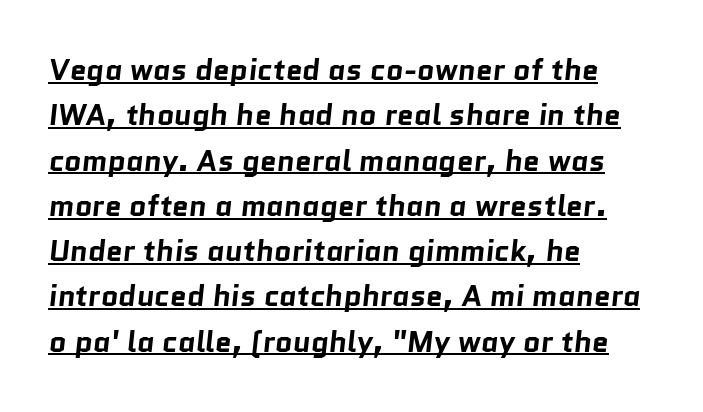
{"serif": "no", "bold": "yes", "weight": "bold", "width": "normal", "stroke_contrast": "low", "x_height": "medium", "monospaced": "no", "underline": "yes", "align": "left", "line_spacing": "normal", "line_spacing_ratio": 1.51, "letter_spacing": "normal", "letter_spacing_em": 0.0, "glyph_px": 30}
